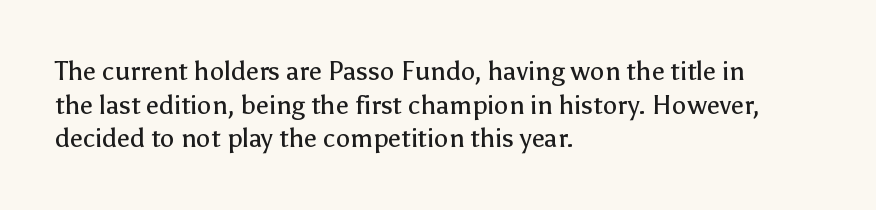
The image shows 26 px text type, upright; set left-aligned, normal line spacing (1.29x), normal letter spacing, not underlined.
